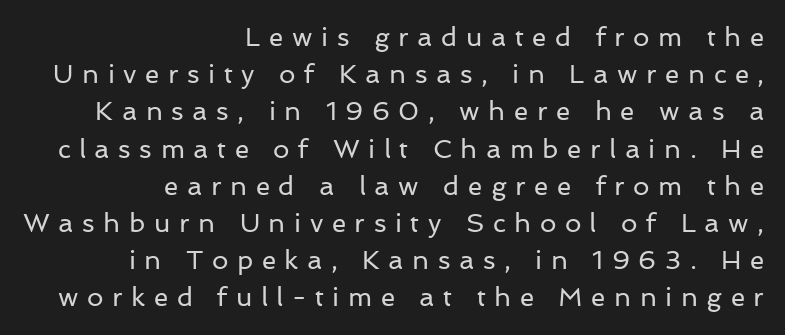
The image shows 26 px text type, upright; set right-aligned, normal line spacing (1.43x), unusually wide letter spacing (+0.33 em), not underlined.
